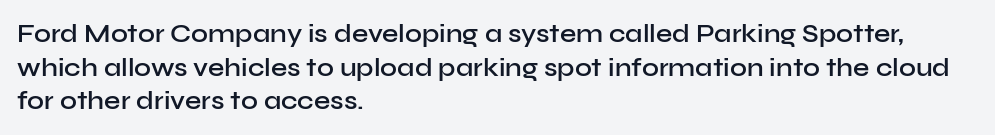
{"italic": "no", "bold": "semi", "underline": "no", "align": "left", "line_spacing": "normal", "line_spacing_ratio": 1.29, "letter_spacing": "normal", "letter_spacing_em": 0.0, "glyph_px": 26}
